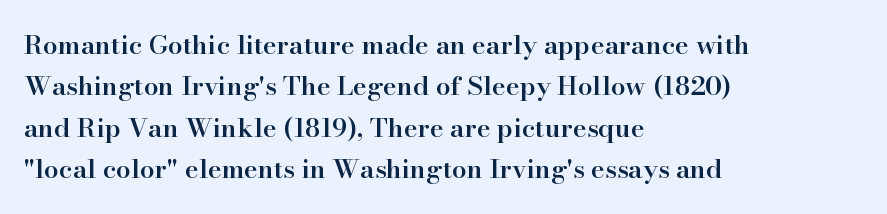
{"italic": "no", "bold": "semi", "underline": "no", "align": "left", "line_spacing": "normal", "line_spacing_ratio": 1.59, "letter_spacing": "normal", "letter_spacing_em": 0.0, "glyph_px": 26}
